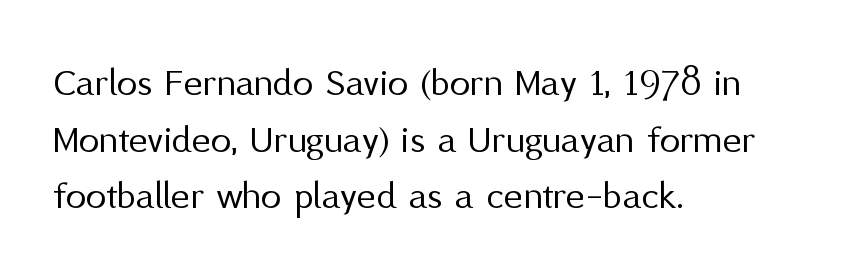
Line starts are locked; line ends wander. The strip under each line holds only bare page. Nothing sits at the stroke ends, so this counts as sans-serif. The line texture is even and compact thanks to regular tracking.
